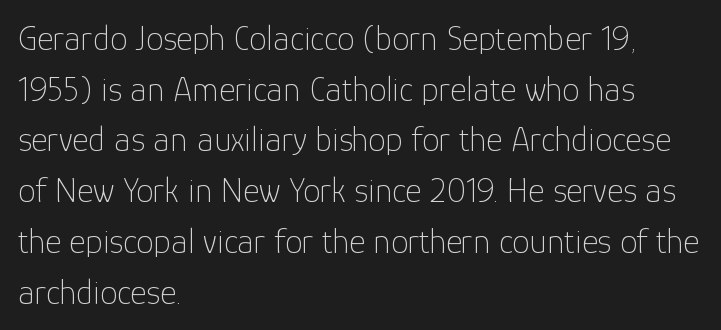
The area under the type is left untouched. Is the letter spacing exaggerated? No — it looks like the ordinary default. A student would call this left alignment; a typographer would say flush left, rag right. Nothing heavy about these letters — not bold at all. Characters remain perfectly vertical along every line. Varying glyph widths throughout — classic text-font behaviour.
